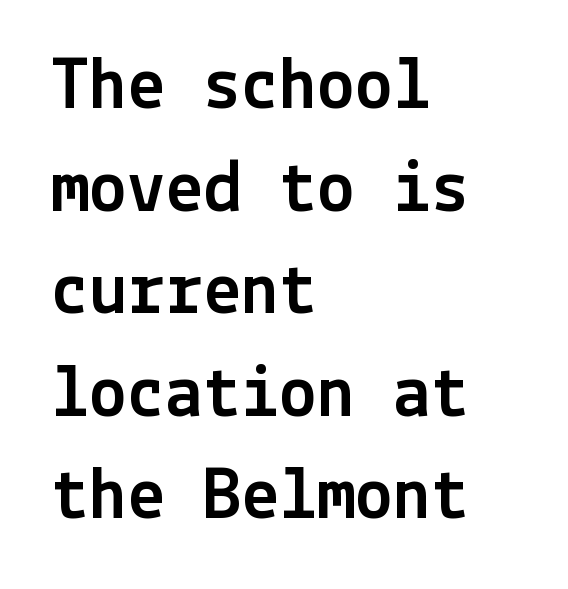
The image shows 76 px sans-serif type, upright; set left-aligned, normal line spacing (1.35x), normal letter spacing, not underlined; a medium x-height.
